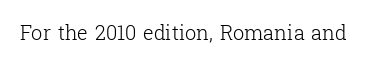
The image shows 20 px text type, upright; set normal letter spacing, not underlined.
